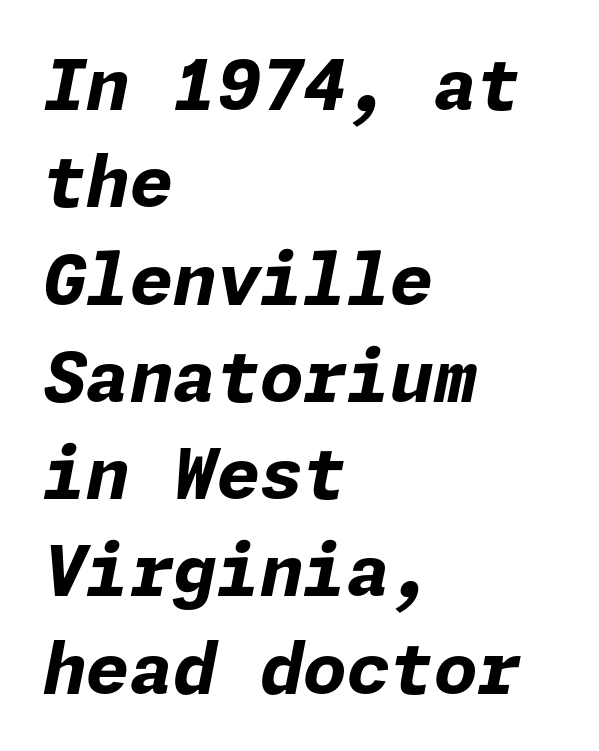
{"italic": "yes", "lean": "right", "slant_degrees": 11, "bold": "yes", "weight": "bold", "width": "normal", "stroke_contrast": "low", "x_height": "medium", "underline": "no", "align": "left", "line_spacing": "normal", "line_spacing_ratio": 1.39, "letter_spacing": "normal", "letter_spacing_em": 0.0, "glyph_px": 70}
